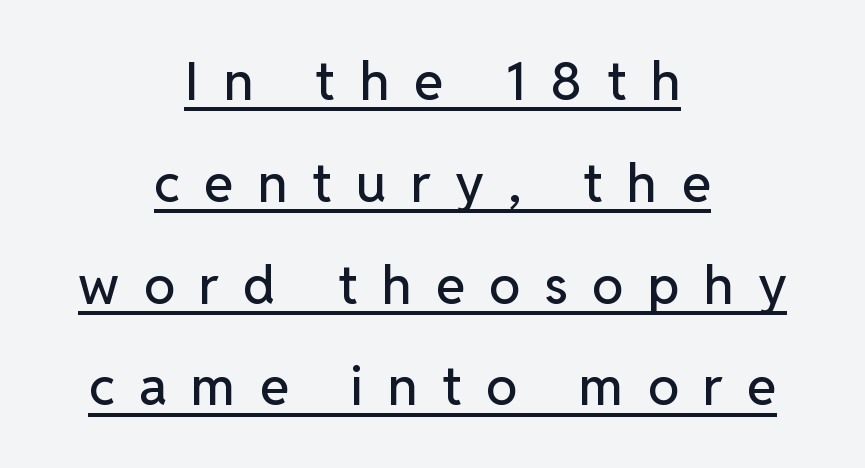
The image shows 53 px sans-serif type, upright; set centered, loose line spacing (1.92x), unusually wide letter spacing (+0.46 em), underlined; low stroke contrast and a medium x-height.
